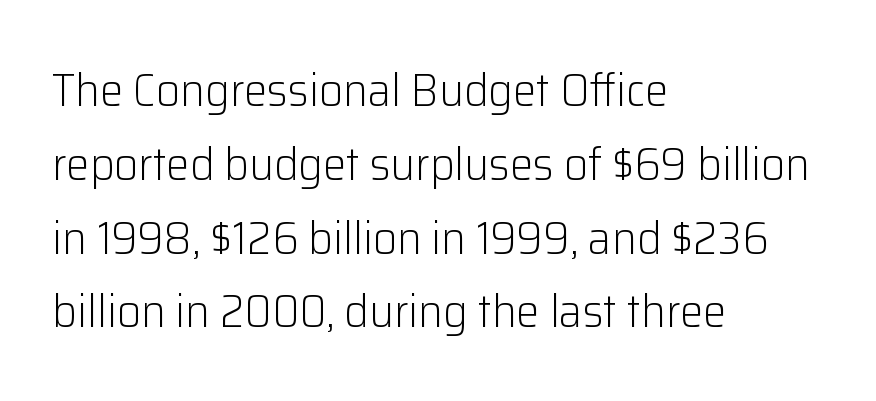
You can tell it's not italic because the verticals are truly vertical. The typeface has the unassuming heft of standard copy or less. Looks like regular typesetting: each glyph gets only the width it needs. The horizontal fit of the characters is conventional and even. Notice how the passage keeps a crisp vertical edge on the left only. The font family rendered here belongs to the sans-serif group.
